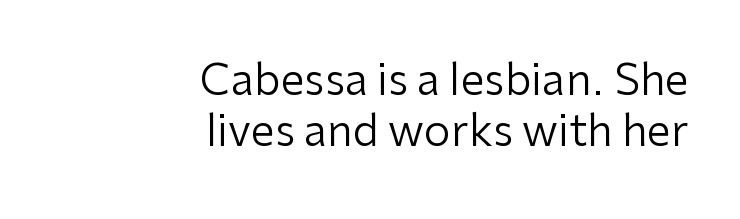
Q: Is the text bold? A: No.
Q: Is the text italic (slanted)? A: No, it is upright.
Q: Is the typeface a serif or a sans-serif typeface? A: Sans-serif.
Q: Is the text underlined? A: No.
Q: How is the paragraph aligned? A: Right-aligned.
Q: Is the spacing between letters normal or unusually wide? A: Normal.
Q: Width (condensed, normal, or wide)? A: Normal.
Q: Stroke contrast? A: Low.
Q: x-height? A: Medium.
Q: Monospaced? A: No.
